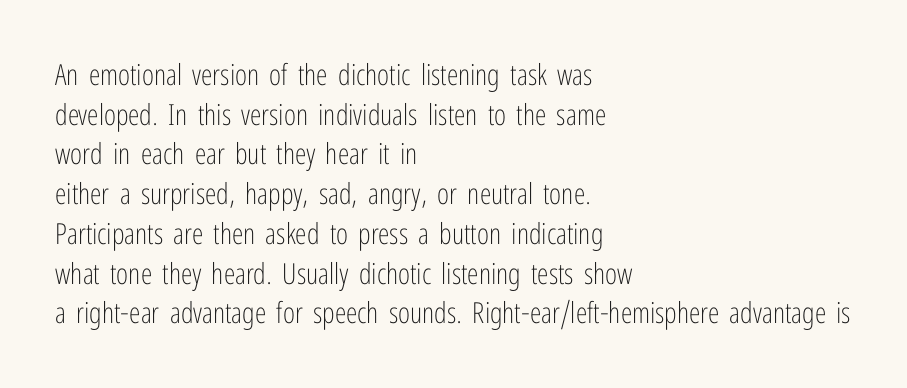
Q: Is the text bold? A: No.
Q: Is the text italic (slanted)? A: No, it is upright.
Q: Is the typeface a serif or a sans-serif typeface? A: Sans-serif.
Q: Is the text underlined? A: No.
Q: How is the paragraph aligned? A: Left-aligned.
Q: Is the spacing between letters normal or unusually wide? A: Normal.
Q: Is the spacing between lines tight, normal or loose? A: Normal.
Q: Width (condensed, normal, or wide)? A: Condensed.
Q: Stroke contrast? A: Low.
Q: x-height? A: Medium.
Q: Monospaced? A: No.
